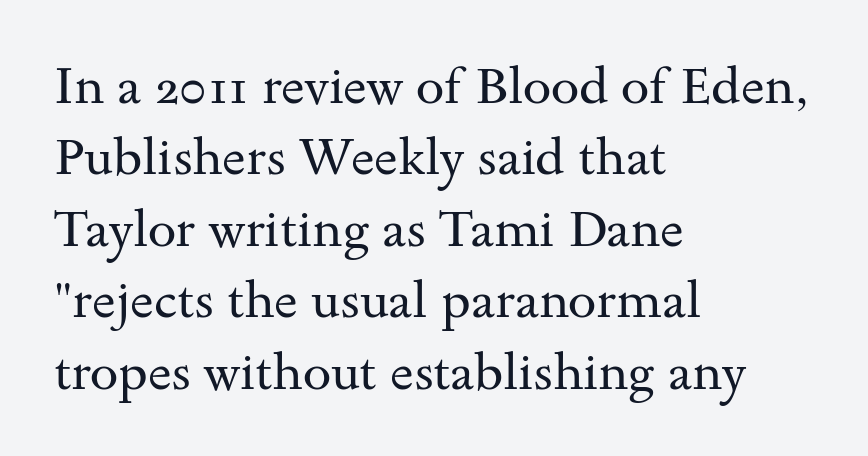
Q: Is the text bold? A: No.
Q: Is the text italic (slanted)? A: No, it is upright.
Q: Is the typeface a serif or a sans-serif typeface? A: Serif.
Q: Is the text underlined? A: No.
Q: How is the paragraph aligned? A: Left-aligned.
Q: Is the spacing between letters normal or unusually wide? A: Normal.
Q: Is the spacing between lines tight, normal or loose? A: Normal.
Q: Width (condensed, normal, or wide)? A: Wide.
Q: Stroke contrast? A: Medium.
Q: x-height? A: Small.
Q: Monospaced? A: No.
